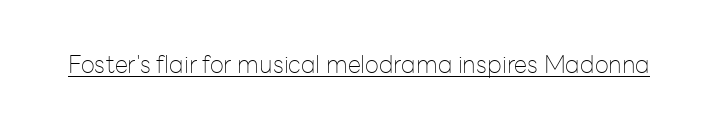
{"italic": "no", "bold": "no", "underline": "yes", "letter_spacing": "normal", "letter_spacing_em": 0.0, "glyph_px": 24}
